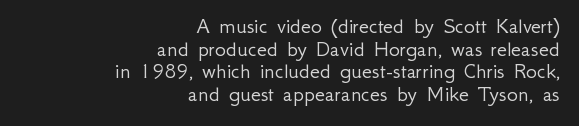
Q: Is the text bold? A: No.
Q: Is the text italic (slanted)? A: No, it is upright.
Q: Is the text underlined? A: No.
Q: How is the paragraph aligned? A: Right-aligned.
Q: Is the spacing between letters normal or unusually wide? A: Normal.
Q: Is the spacing between lines tight, normal or loose? A: Tight.
